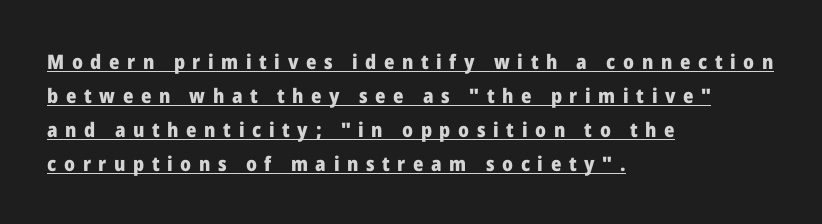
The image shows 20 px bold type, upright; set left-aligned, normal line spacing (1.7x), unusually wide letter spacing (+0.38 em), underlined.
